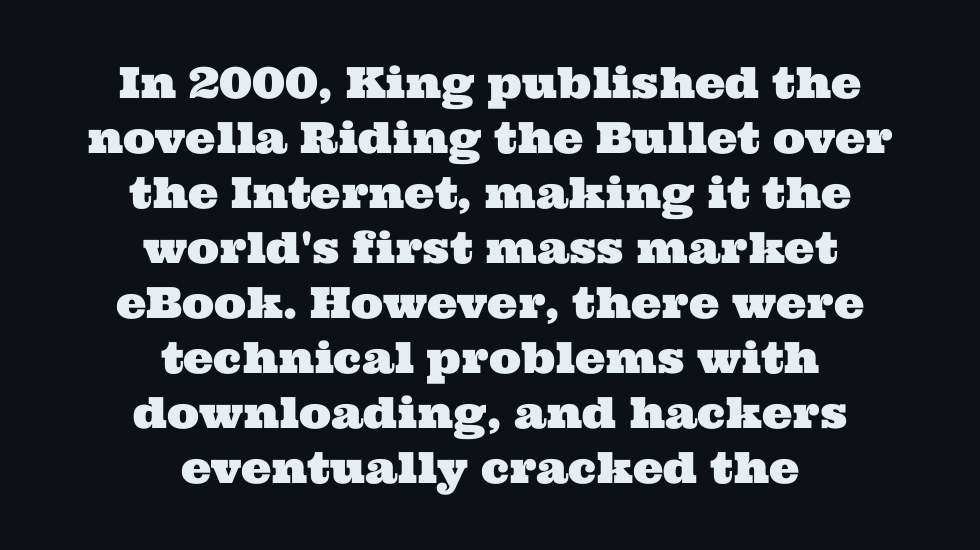
Q: Is the typeface a serif or a sans-serif typeface? A: Serif.
Q: Is the text underlined? A: No.
Q: How is the paragraph aligned? A: Centered.
Q: Is the spacing between letters normal or unusually wide? A: Normal.
Q: Is the spacing between lines tight, normal or loose? A: Normal.
Q: Width (condensed, normal, or wide)? A: Wide.
Q: Stroke contrast? A: Medium.
Q: x-height? A: Medium.
Q: Monospaced? A: No.
